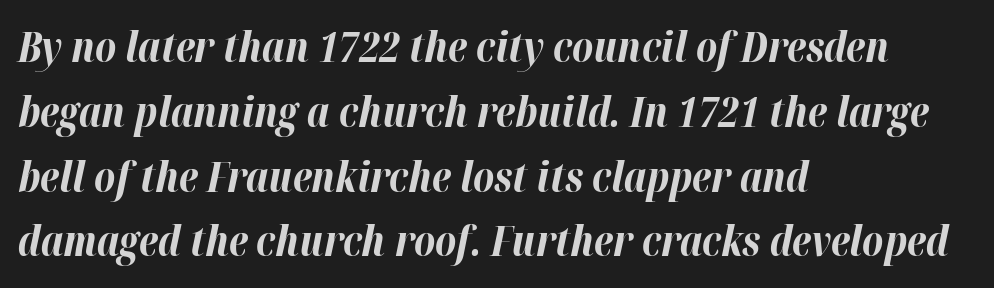
{"italic": "yes", "lean": "right", "slant_degrees": 12, "bold": "yes", "weight": "bold", "width": "normal", "stroke_contrast": "high", "x_height": "medium", "monospaced": "no", "underline": "no", "align": "left", "line_spacing": "normal", "line_spacing_ratio": 1.58, "letter_spacing": "normal", "letter_spacing_em": 0.0, "glyph_px": 41}
